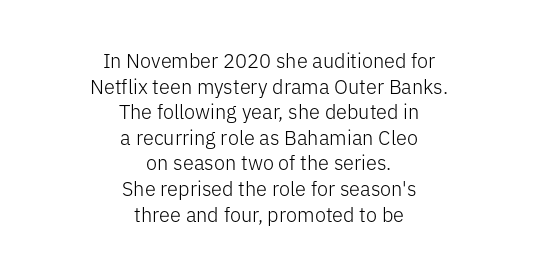
Designer's note — italics off, roman on. This is not heavy type; no bold has been used. Underline: absent. One-word summary of the alignment: center. Line spacing here is normal.
